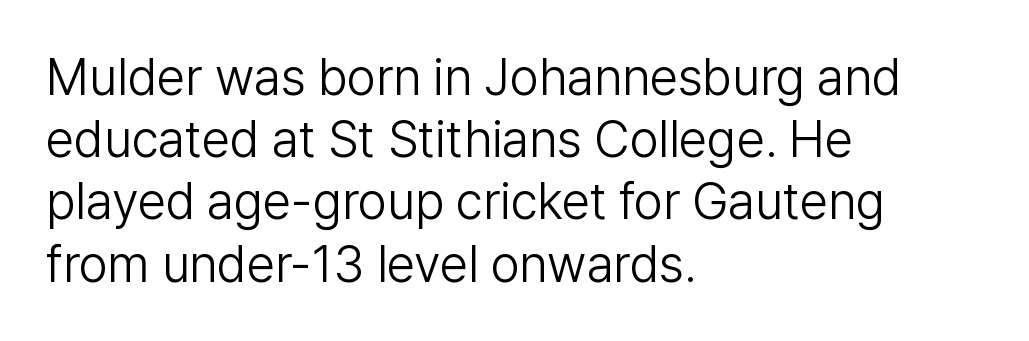
The image shows 51 px light sans-serif type, upright; set left-aligned, line spacing 1.22x, normal letter spacing, not underlined; low stroke contrast and a medium x-height.
